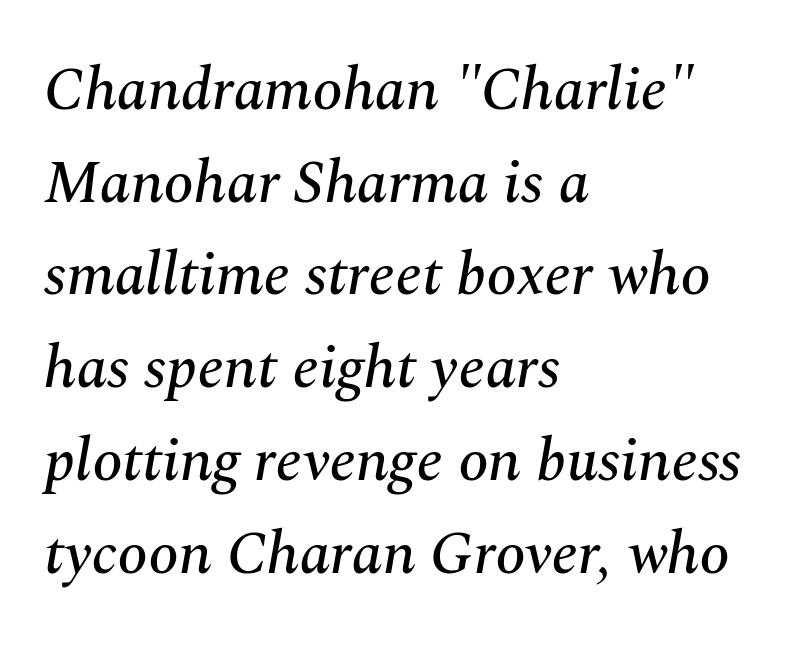
The image shows 61 px serif type, italic (leaning right); set left-aligned, normal line spacing (1.52x), normal letter spacing, not underlined; medium stroke contrast and a medium x-height.
